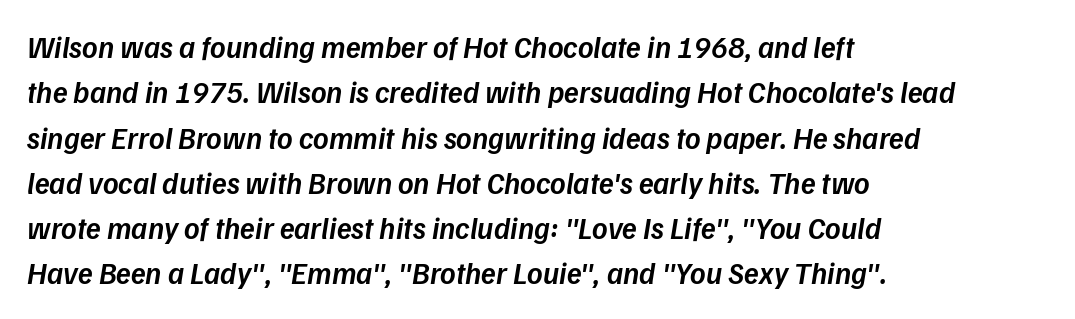
The image shows 30 px semibold type, italic (leaning right); set left-aligned, normal line spacing (1.51x), normal letter spacing, not underlined; low stroke contrast and a medium x-height.
